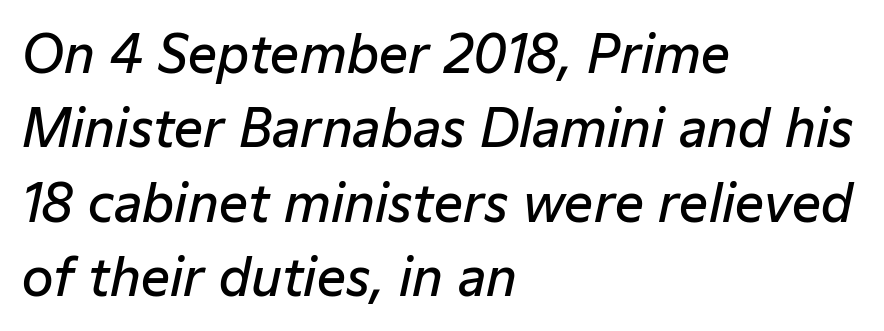
{"italic": "yes", "lean": "right", "slant_degrees": 12, "bold": "semi", "weight": "semibold", "width": "normal", "stroke_contrast": "low", "x_height": "medium", "monospaced": "no", "underline": "no", "align": "left", "line_spacing": "normal", "line_spacing_ratio": 1.46, "letter_spacing": "normal", "letter_spacing_em": 0.0, "glyph_px": 51}
